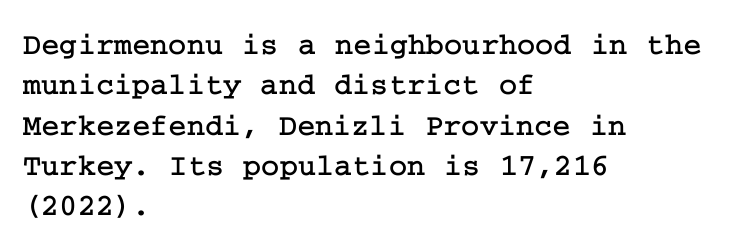
Q: Is the text italic (slanted)? A: No, it is upright.
Q: Is the typeface a serif or a sans-serif typeface? A: Serif.
Q: Is the text underlined? A: No.
Q: How is the paragraph aligned? A: Left-aligned.
Q: Is the spacing between letters normal or unusually wide? A: Normal.
Q: Is the spacing between lines tight, normal or loose? A: Normal.
Q: Width (condensed, normal, or wide)? A: Normal.
Q: Stroke contrast? A: Low.
Q: x-height? A: Medium.
